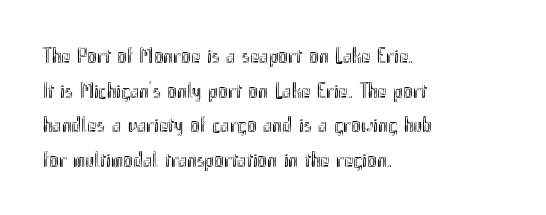
The image shows 22 px text type, upright; set left-aligned, normal line spacing (1.57x), normal letter spacing, not underlined.
